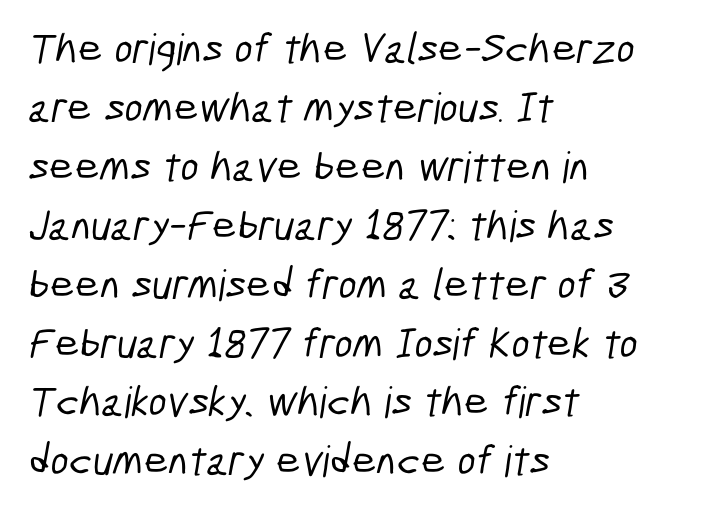
Q: Is the typeface a serif or a sans-serif typeface? A: Sans-serif.
Q: Is the text underlined? A: No.
Q: How is the paragraph aligned? A: Left-aligned.
Q: Is the spacing between letters normal or unusually wide? A: Normal.
Q: Is the spacing between lines tight, normal or loose? A: Normal.
Q: Width (condensed, normal, or wide)? A: Condensed.
Q: Stroke contrast? A: Low.
Q: x-height? A: Medium.
Q: Monospaced? A: No.
